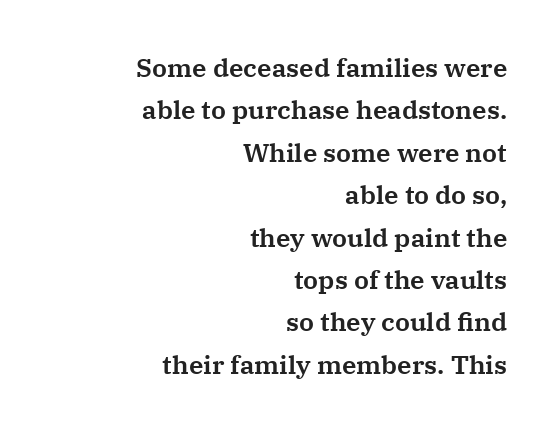
The image shows 26 px text type, upright; set right-aligned, normal line spacing (1.63x), normal letter spacing, not underlined.
